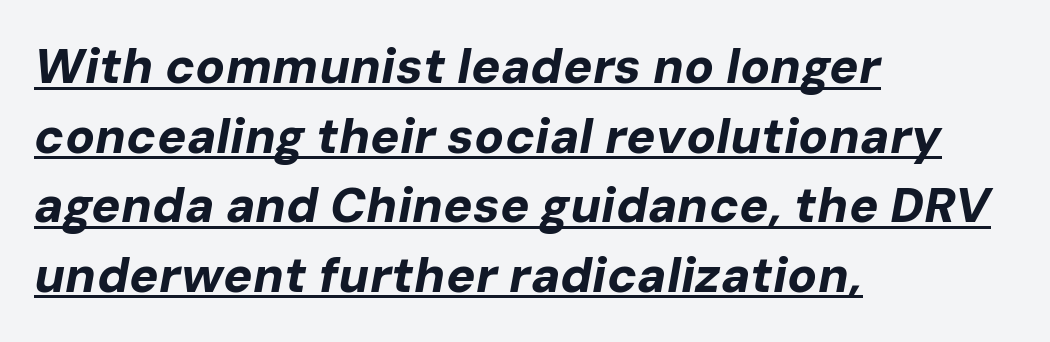
The passage shown is emphatically bold. These lines sit exactly where default settings would place them. Alignment: flush left. Looks like someone drew a line under every word here. The glyphs look as if they've been sheared to an angle.
